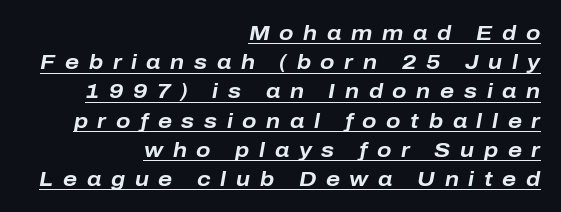
Q: Is the text bold? A: Yes.
Q: Is the text italic (slanted)? A: Yes, it leans right by about 10 degrees.
Q: Is the text underlined? A: Yes.
Q: How is the paragraph aligned? A: Right-aligned.
Q: Is the spacing between letters normal or unusually wide? A: Unusually wide.
Q: Is the spacing between lines tight, normal or loose? A: Normal.
